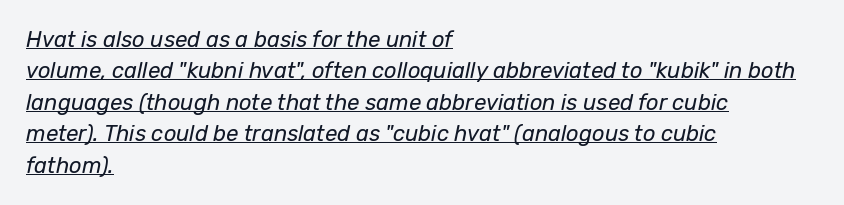
Quick note: interline space is typical. Yep, that's italic — everything's leaning. Vertical stems look standard width or narrower in stroke. Spacing between characters is what you'd get straight out of the box. Line beginnings align vertically; line endings do not.
